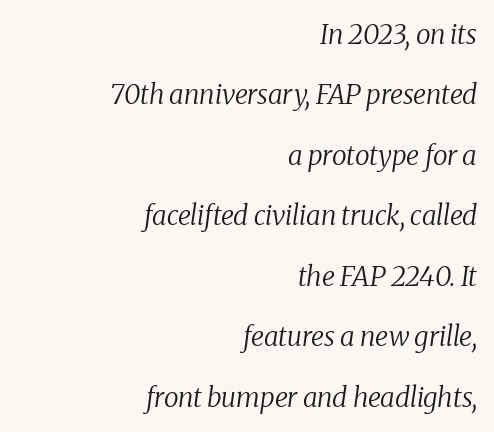
An italicized treatment has been applied to the whole sample. The weight tops out at a normal text grade. Reading down the column, the eye jumps a long way to each next line. Each line ends at the same right margin while the left side varies. What stands out about the letter spacing? Nothing — it is the standard amount.
